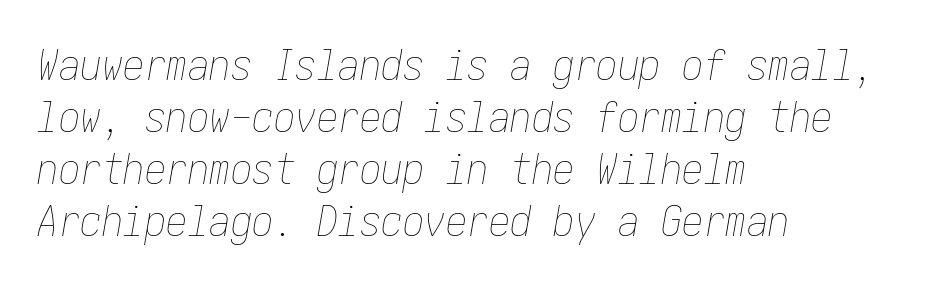
Q: Is the text bold? A: No.
Q: Is the text italic (slanted)? A: Yes, it leans right by about 10 degrees.
Q: Is the text underlined? A: No.
Q: How is the paragraph aligned? A: Left-aligned.
Q: Is the spacing between letters normal or unusually wide? A: Normal.
Q: Width (condensed, normal, or wide)? A: Condensed.
Q: Stroke contrast? A: Low.
Q: x-height? A: Medium.
